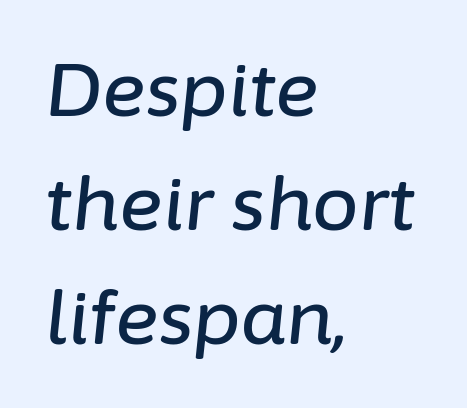
Q: Is the text italic (slanted)? A: Yes, it leans right by about 6 degrees.
Q: Is the text underlined? A: No.
Q: How is the paragraph aligned? A: Left-aligned.
Q: Is the spacing between letters normal or unusually wide? A: Normal.
Q: Is the spacing between lines tight, normal or loose? A: Normal.
Q: Width (condensed, normal, or wide)? A: Normal.
Q: Stroke contrast? A: Low.
Q: x-height? A: Medium.
Q: Monospaced? A: No.
